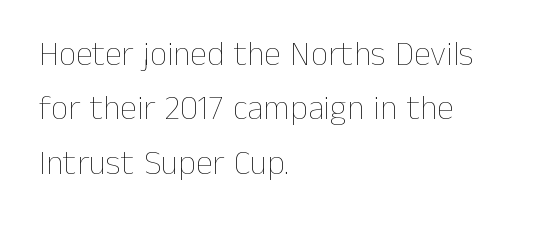
Q: Is the text bold? A: No.
Q: Is the text italic (slanted)? A: No, it is upright.
Q: Is the text underlined? A: No.
Q: How is the paragraph aligned? A: Left-aligned.
Q: Is the spacing between letters normal or unusually wide? A: Normal.
Q: Is the spacing between lines tight, normal or loose? A: Normal.
Q: Width (condensed, normal, or wide)? A: Normal.
Q: Stroke contrast? A: Low.
Q: x-height? A: Medium.
Q: Monospaced? A: No.
